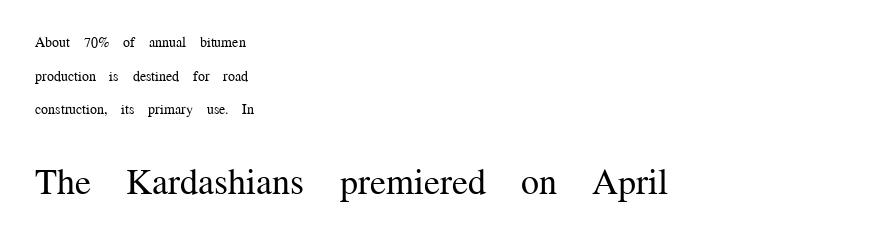
The image shows 36 px regular-weight serif type, upright; set left-aligned, loose line spacing (2.41x), normal letter spacing, not underlined; the second (bottom) block is 2.57x larger; medium stroke contrast and a medium x-height.
